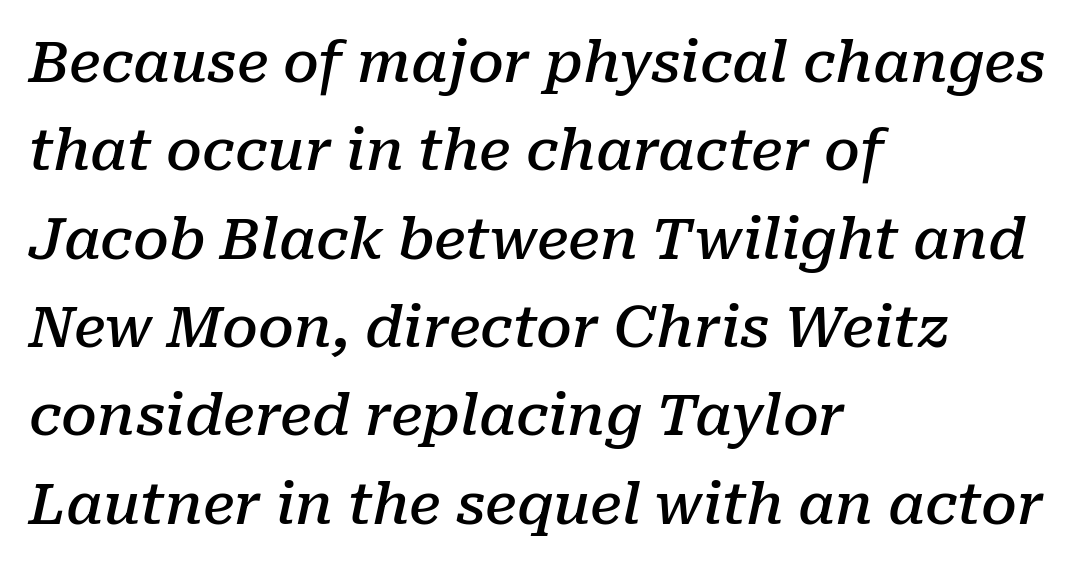
The image shows 57 px semibold serif type, italic (leaning right); set left-aligned, normal line spacing (1.55x), normal letter spacing, not underlined; low stroke contrast and a medium x-height.
